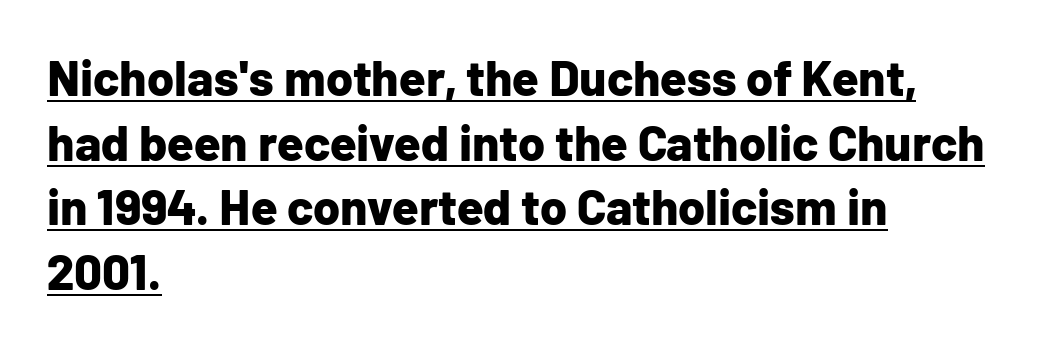
Q: Is the text bold? A: Yes.
Q: Is the text italic (slanted)? A: No, it is upright.
Q: Is the typeface a serif or a sans-serif typeface? A: Sans-serif.
Q: Is the text underlined? A: Yes.
Q: How is the paragraph aligned? A: Left-aligned.
Q: Is the spacing between letters normal or unusually wide? A: Normal.
Q: Is the spacing between lines tight, normal or loose? A: Normal.
Q: Width (condensed, normal, or wide)? A: Normal.
Q: Stroke contrast? A: Low.
Q: x-height? A: Medium.
Q: Monospaced? A: No.
